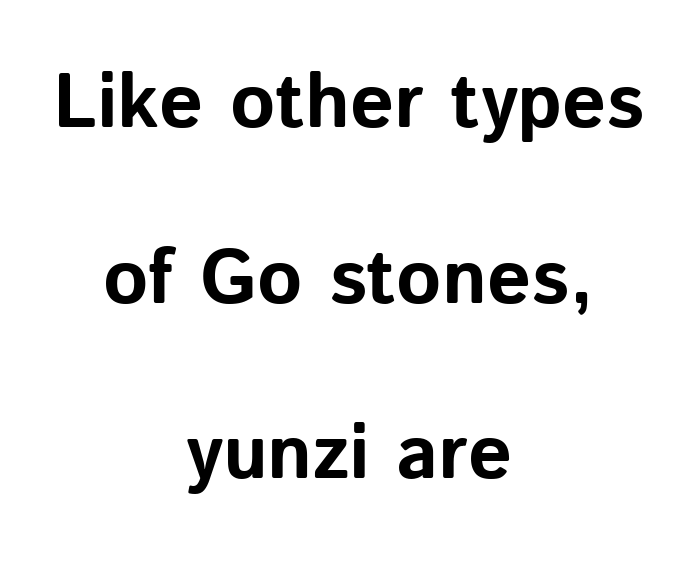
Q: Is the text bold? A: Yes.
Q: Is the text italic (slanted)? A: No, it is upright.
Q: Is the typeface a serif or a sans-serif typeface? A: Sans-serif.
Q: Is the text underlined? A: No.
Q: How is the paragraph aligned? A: Centered.
Q: Is the spacing between letters normal or unusually wide? A: Normal.
Q: Is the spacing between lines tight, normal or loose? A: Loose.
Q: Width (condensed, normal, or wide)? A: Normal.
Q: Stroke contrast? A: Low.
Q: x-height? A: Medium.
Q: Monospaced? A: No.
